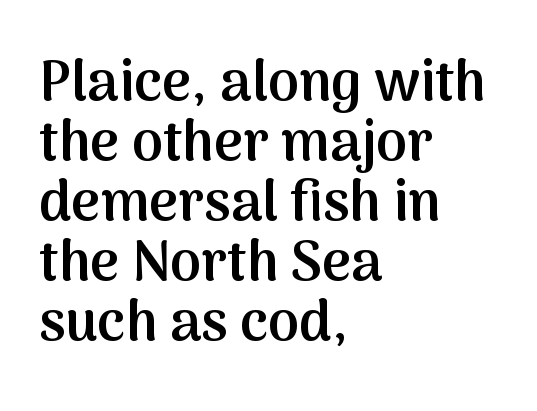
Plain, unruled lines of type. Observe the ordinary spacing: letters are neighbours, not strangers. Quick note: not italic, upright. Is this a fixed-width face? No — the glyphs have proportional, varying widths. Unlike a traditional serif, this face leaves its strokes unadorned.
